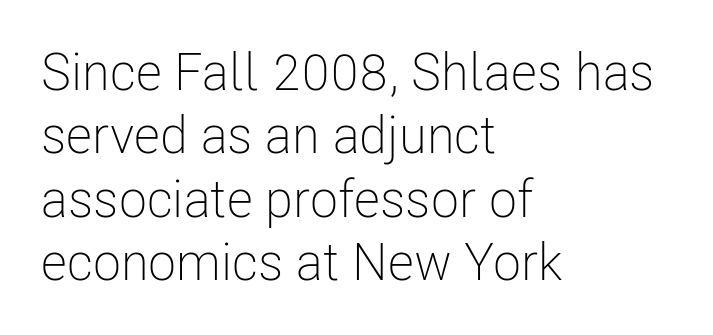
{"serif": "no", "italic": "no", "bold": "no", "weight": "light", "width": "condensed", "stroke_contrast": "low", "x_height": "medium", "monospaced": "no", "underline": "no", "align": "left", "line_spacing_ratio": 1.22, "letter_spacing": "normal", "letter_spacing_em": 0.0, "glyph_px": 52}
